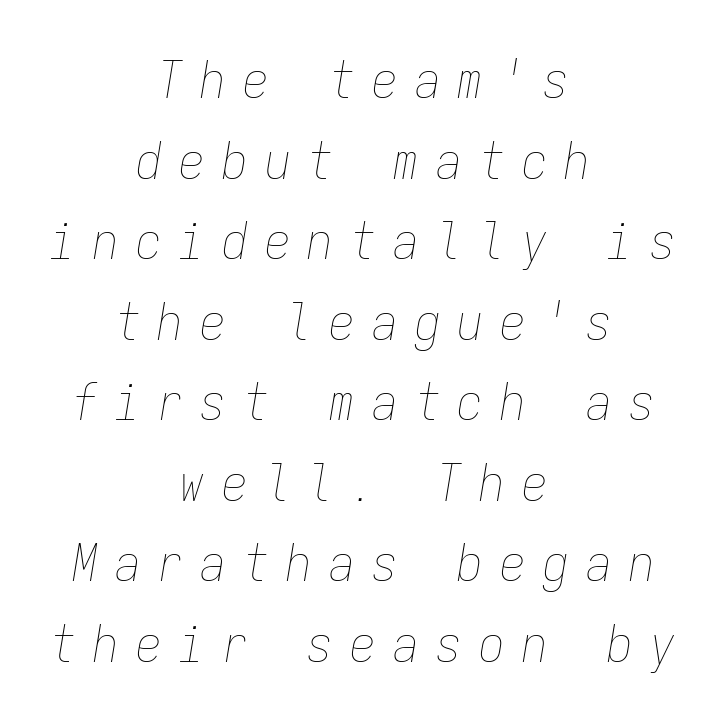
Every character sits at an angle, as italics do. The face used here is rendered with a markedly widened letterfit. Does the leading feel generous? No, just average. Stroke thickness stays within the range of a standard reading face or lighter. Lines of text with bare space underneath. Is this a fixed-width face? Yes — each glyph sits in an identical cell.
